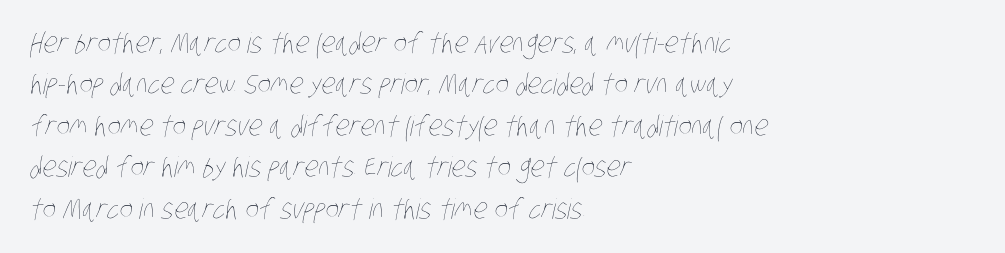
Is the type heavy? It reads as light-to-regular instead. Short note: letters normally spaced. Notice how the passage keeps a crisp vertical edge on the left only. Honestly, the row spacing looks completely unremarkable.
